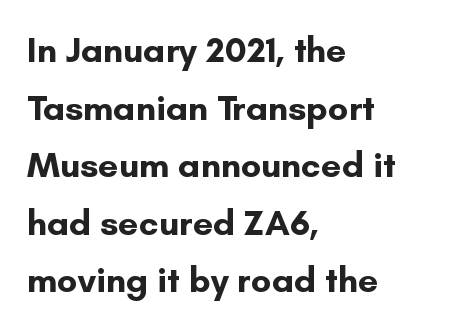
{"serif": "no", "italic": "no", "bold": "yes", "weight": "bold", "width": "normal", "stroke_contrast": "low", "x_height": "small", "monospaced": "no", "underline": "no", "align": "left", "line_spacing": "normal", "line_spacing_ratio": 1.6, "letter_spacing": "normal", "letter_spacing_em": 0.0, "glyph_px": 36}
